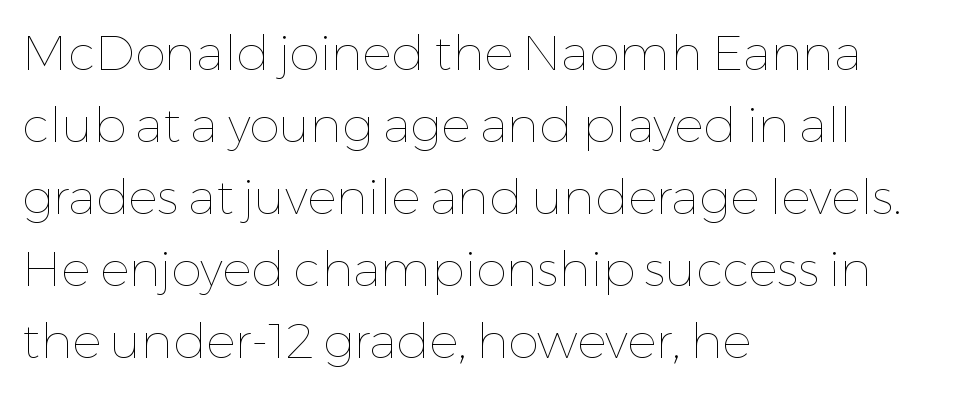
Q: Is the text bold? A: No.
Q: Is the text italic (slanted)? A: No, it is upright.
Q: Is the text underlined? A: No.
Q: How is the paragraph aligned? A: Left-aligned.
Q: Is the spacing between letters normal or unusually wide? A: Normal.
Q: Is the spacing between lines tight, normal or loose? A: Normal.
Q: Width (condensed, normal, or wide)? A: Normal.
Q: Stroke contrast? A: Low.
Q: x-height? A: Medium.
Q: Monospaced? A: No.
